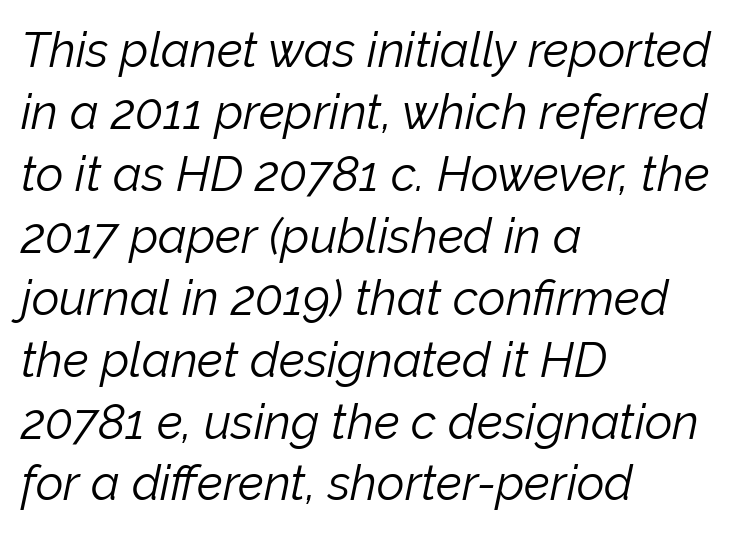
The image shows 48 px light type, italic (leaning right); set left-aligned, normal line spacing (1.29x), normal letter spacing, not underlined; low stroke contrast and a medium x-height.
